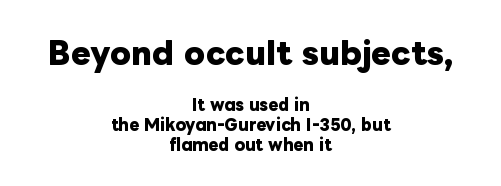
The image shows 30 px heavy type, upright; set centered, normal line spacing (1.31x), normal letter spacing, not underlined; the first (top) block is 2.0x larger; low stroke contrast and a medium x-height.
